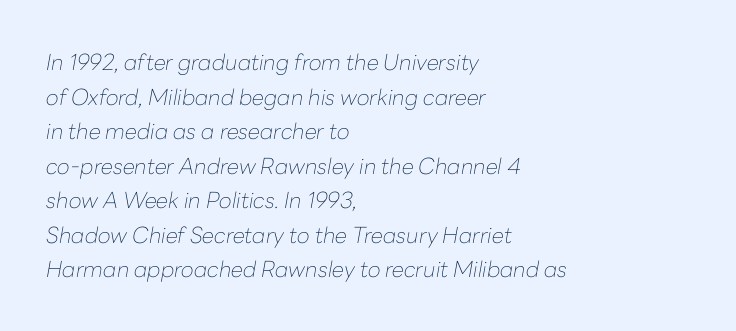
Q: Is the text bold? A: No.
Q: Is the text italic (slanted)? A: Yes, it leans right by about 10 degrees.
Q: Is the text underlined? A: No.
Q: How is the paragraph aligned? A: Left-aligned.
Q: Is the spacing between letters normal or unusually wide? A: Normal.
Q: Is the spacing between lines tight, normal or loose? A: Normal.
